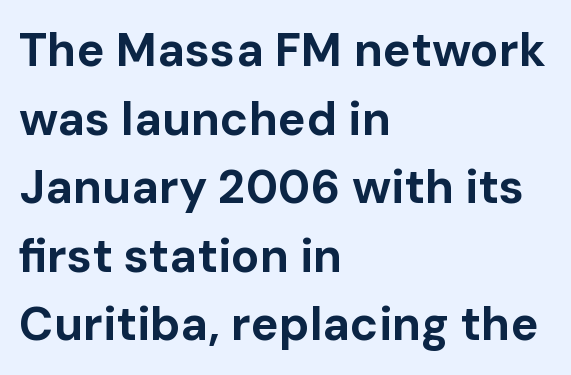
Q: Is the text bold? A: Yes.
Q: Is the text italic (slanted)? A: No, it is upright.
Q: Is the typeface a serif or a sans-serif typeface? A: Sans-serif.
Q: Is the text underlined? A: No.
Q: How is the paragraph aligned? A: Left-aligned.
Q: Is the spacing between letters normal or unusually wide? A: Normal.
Q: Is the spacing between lines tight, normal or loose? A: Normal.
Q: Width (condensed, normal, or wide)? A: Normal.
Q: Stroke contrast? A: Low.
Q: x-height? A: Medium.
Q: Monospaced? A: No.
